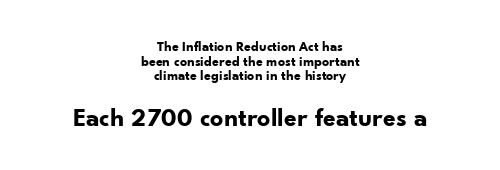
Successive baselines arrive quickly, one right under another. Here the glyphs are tracked normally, forming tight word shapes. Where is the straight margin? There isn't one; the lines are centered. Rendered with straight, roman letterforms. Letters rest on an invisible, unmarked baseline.
